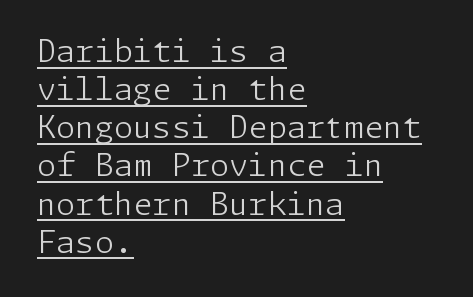
The image shows 31 px light sans-serif type, upright; set left-aligned, line spacing 1.23x, normal letter spacing, underlined; low stroke contrast and a medium x-height.
